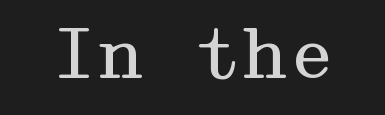
Do the letters lean? They stand straight. Look at the tracking — it's just the regular setting, nothing added. The glyphs are unaccompanied by any horizontal stroke below them. Little horizontal feet cap the strokes, marking this as serif type.
